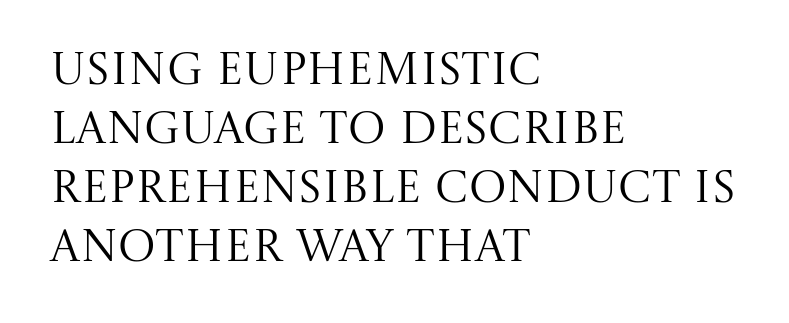
What kind of face is this? One with serifs. The ragged edge is on the right, which tells us the setting is flush left. The leading is moderate, giving the passage an even texture. A light-to-regular cut is what we see here.
